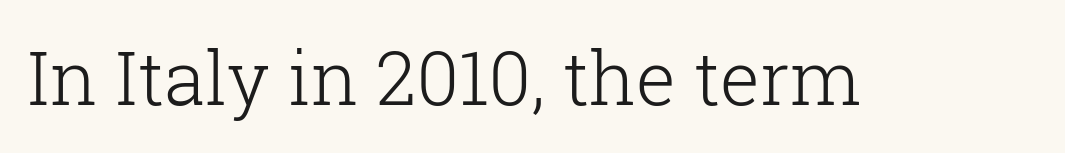
Q: Is the text bold? A: No.
Q: Is the text italic (slanted)? A: No, it is upright.
Q: Is the typeface a serif or a sans-serif typeface? A: Serif.
Q: Is the text underlined? A: No.
Q: Is the spacing between letters normal or unusually wide? A: Normal.
Q: Width (condensed, normal, or wide)? A: Normal.
Q: Stroke contrast? A: Low.
Q: x-height? A: Medium.
Q: Monospaced? A: No.
